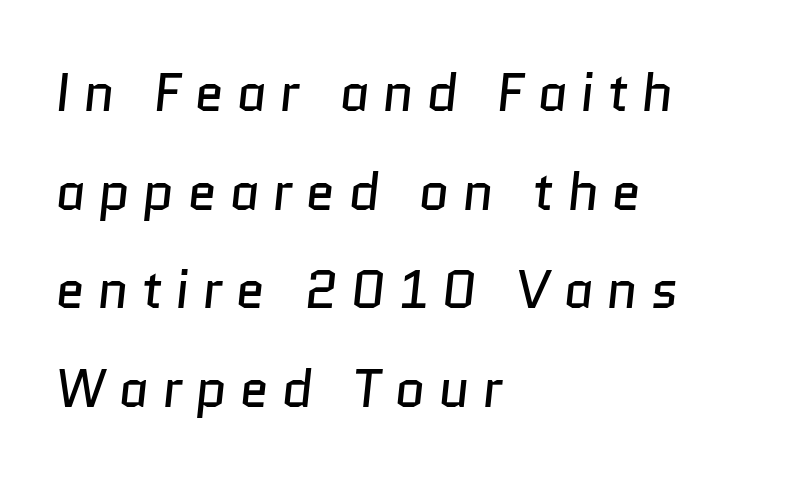
Q: Is the text bold? A: No.
Q: Is the typeface a serif or a sans-serif typeface? A: Sans-serif.
Q: Is the text underlined? A: No.
Q: How is the paragraph aligned? A: Left-aligned.
Q: Is the spacing between letters normal or unusually wide? A: Unusually wide.
Q: Width (condensed, normal, or wide)? A: Normal.
Q: Stroke contrast? A: Low.
Q: x-height? A: Medium.
Q: Monospaced? A: No.
